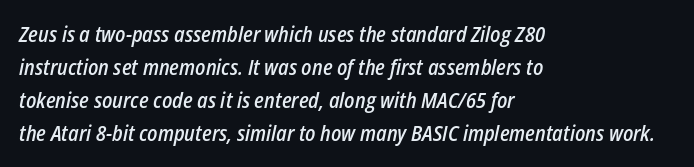
A clean baseline with only descenders dipping below it. The setting favours the left margin, as ordinary paragraphs usually do. In terms of letterspacing, this is plain default setting. Characters are canted at an angle relative to the baseline's perpendicular. The block of text has a typical density, with ordinary space between rows.
